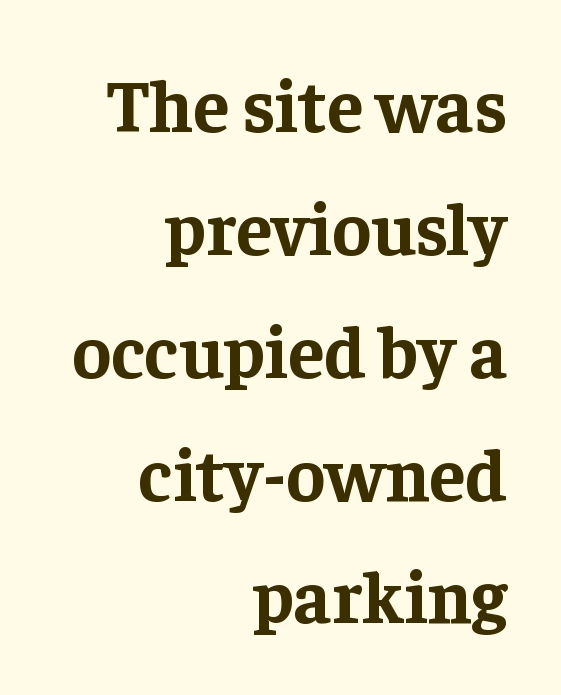
This is serif lettering, the kind often seen in printed books. Where is the straight margin? On the right. Descender tails drop into unmarked territory. Does the weight exceed regular? Yes, all the way to bold.
